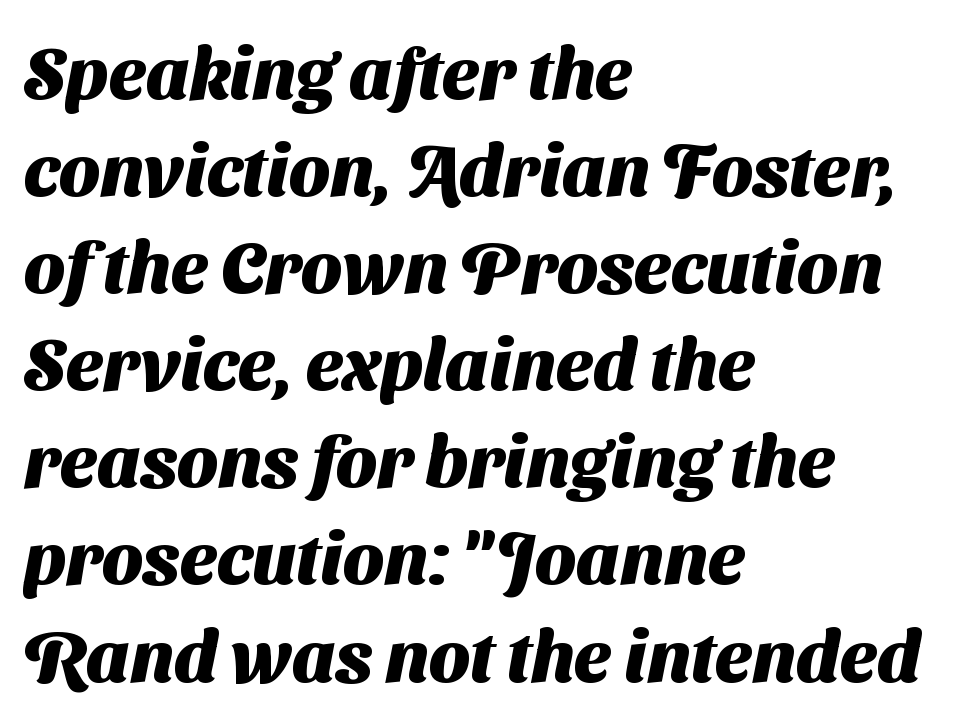
{"serif": "no", "bold": "yes", "weight": "heavy", "width": "normal", "stroke_contrast": "medium", "x_height": "medium", "monospaced": "no", "underline": "no", "align": "left", "line_spacing": "normal", "line_spacing_ratio": 1.33, "letter_spacing": "normal", "letter_spacing_em": 0.0, "glyph_px": 73}
